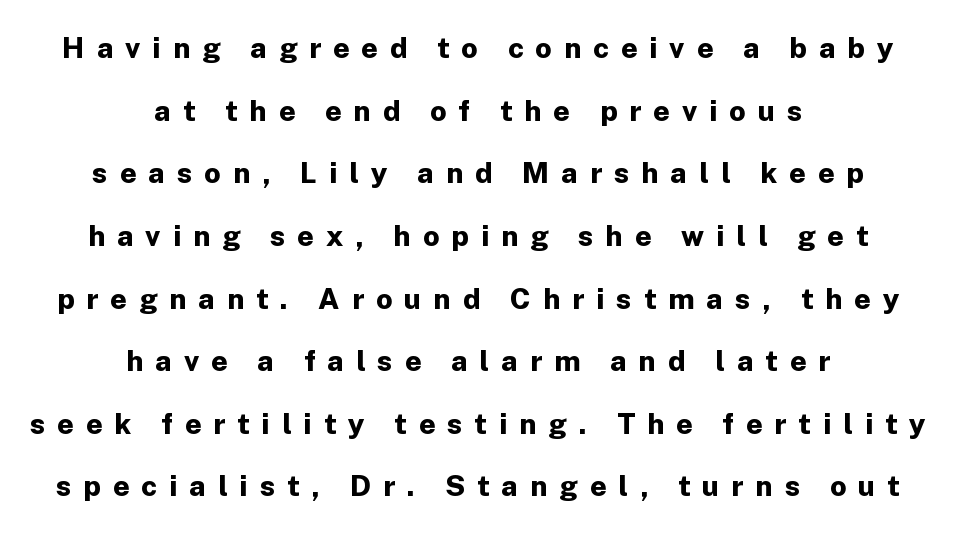
This sample has the flowing, uneven cadence of proportional lettering. No italicization has been applied; the sample stays upright. The glyphs are unaccompanied by any horizontal stroke below them. Serifs: no, the terminals of the letterforms are clean. These lines carry a lot of weight — the face is fully bold. The line-height multiplier appears high, well above default.
